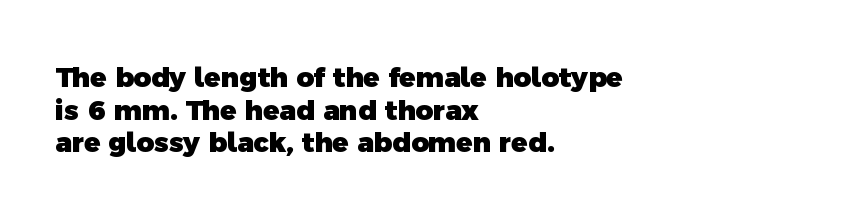
The image shows 27 px bold type; set left-aligned, line spacing 1.21x, normal letter spacing, not underlined.
